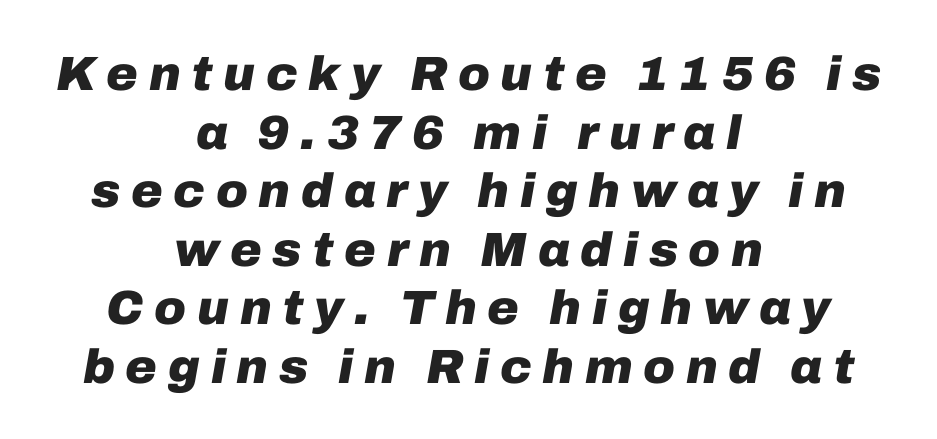
{"italic": "yes", "lean": "right", "slant_degrees": 10, "bold": "yes", "weight": "heavy", "width": "normal", "stroke_contrast": "low", "x_height": "medium", "monospaced": "no", "underline": "no", "align": "center", "line_spacing_ratio": 1.22, "letter_spacing": "wide", "letter_spacing_em": 0.22, "glyph_px": 48}
